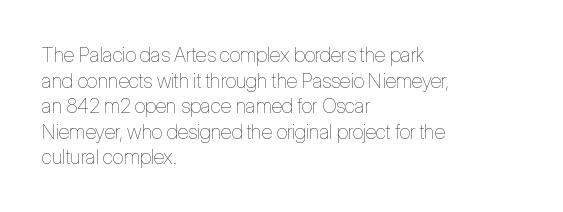
{"italic": "no", "bold": "no", "underline": "no", "align": "left", "line_spacing": "normal", "line_spacing_ratio": 1.28, "letter_spacing": "normal", "letter_spacing_em": 0.0, "glyph_px": 20}
